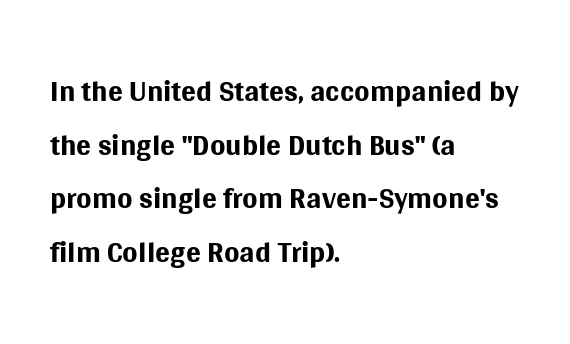
{"serif": "no", "italic": "no", "bold": "no", "weight": "regular", "width": "normal", "stroke_contrast": "medium", "x_height": "large", "monospaced": "no", "underline": "no", "align": "left", "line_spacing_ratio": 1.22, "letter_spacing": "normal", "letter_spacing_em": 0.0, "glyph_px": 44}
